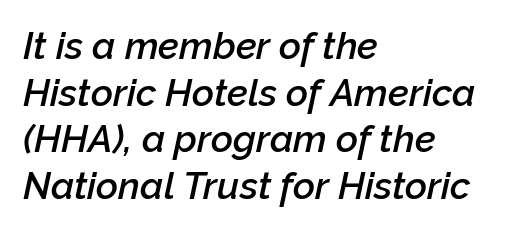
{"italic": "yes", "lean": "right", "slant_degrees": 12, "bold": "semi", "weight": "semibold", "width": "normal", "stroke_contrast": "low", "x_height": "medium", "monospaced": "no", "underline": "no", "align": "left", "line_spacing_ratio": 1.23, "letter_spacing": "normal", "letter_spacing_em": 0.0, "glyph_px": 38}
